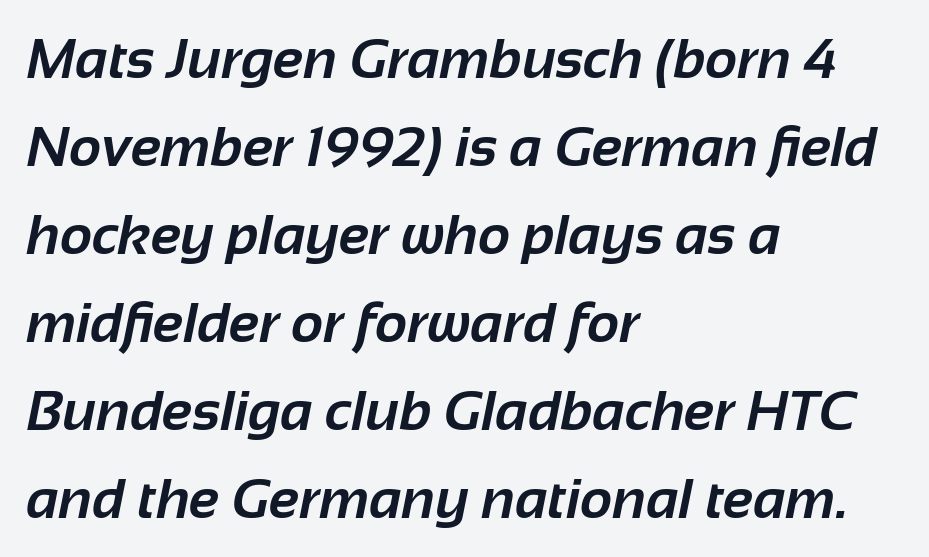
Summary of weight: heavy, a full bold. No feet cap the strokes, marking this as sans-serif type. Caption: multi-line text, flush left, ragged right. Successive baselines arrive at the customary interval. The zone under the glyphs is completely vacant.
